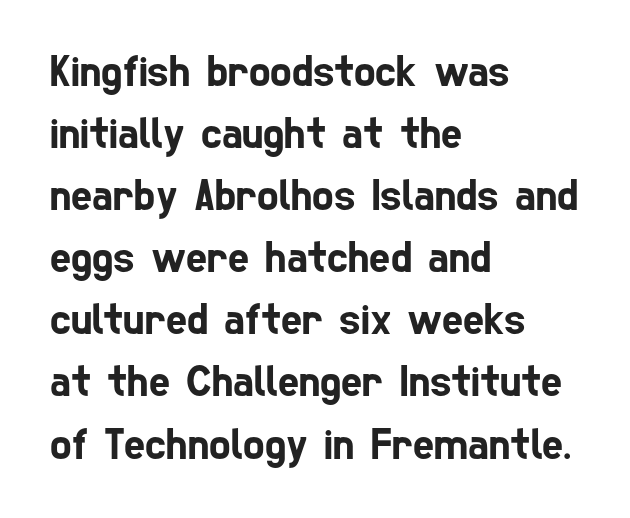
Q: Is the typeface a serif or a sans-serif typeface? A: Sans-serif.
Q: Is the text underlined? A: No.
Q: How is the paragraph aligned? A: Left-aligned.
Q: Is the spacing between letters normal or unusually wide? A: Normal.
Q: Is the spacing between lines tight, normal or loose? A: Normal.
Q: Width (condensed, normal, or wide)? A: Condensed.
Q: Stroke contrast? A: Low.
Q: x-height? A: Medium.
Q: Monospaced? A: No.
